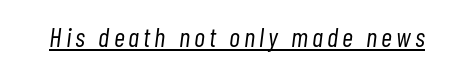
The image shows 27 px text type, italic (leaning right); set underlined.
